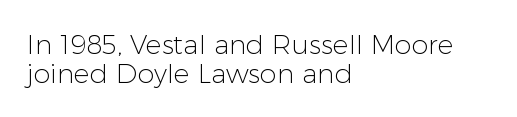
{"italic": "no", "bold": "no", "underline": "no", "align": "left", "line_spacing": "tight", "line_spacing_ratio": 1.09, "letter_spacing": "normal", "letter_spacing_em": 0.0, "glyph_px": 27}
